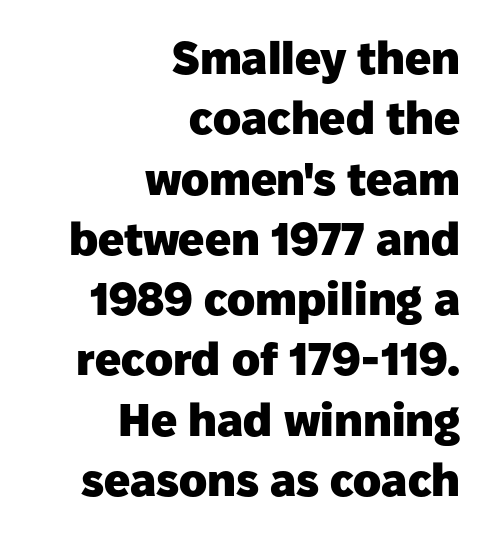
The image shows 46 px heavy sans-serif type, upright; set right-aligned, normal line spacing (1.31x), normal letter spacing, not underlined; low stroke contrast and a medium x-height.
